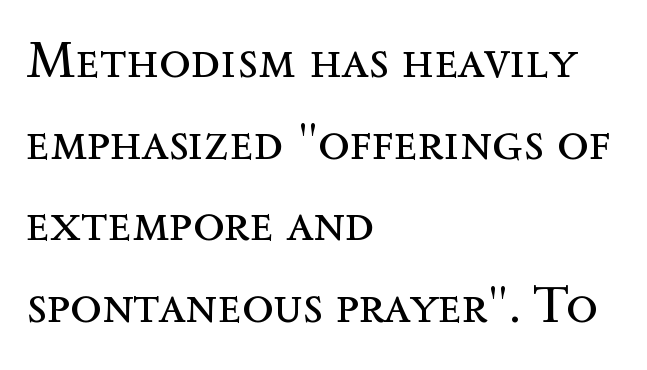
The image shows 52 px regular-weight type, upright; set left-aligned, normal line spacing (1.57x), normal letter spacing, not underlined; a medium x-height.
